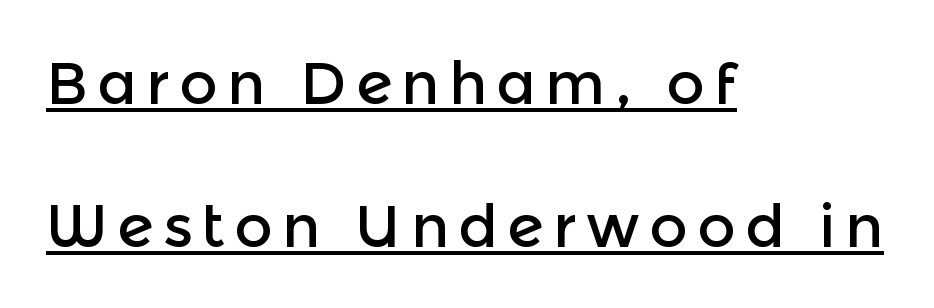
The image shows 59 px sans-serif type, upright; set left-aligned, loose line spacing (2.42x), underlined; a medium x-height.
